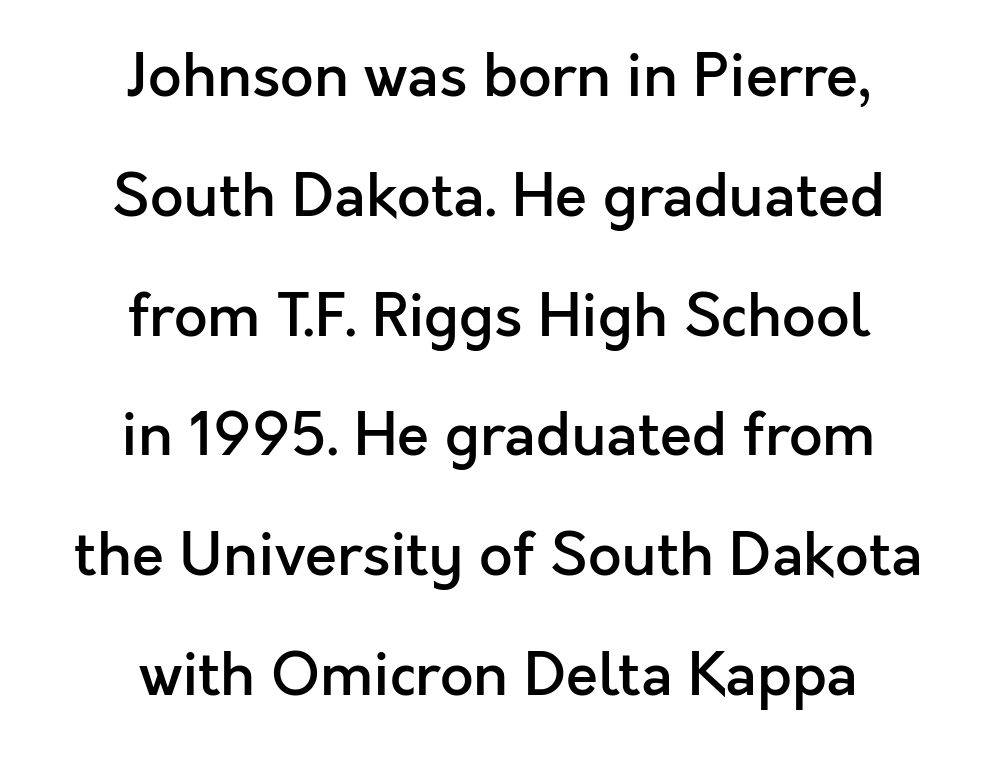
{"serif": "no", "italic": "no", "bold": "semi", "weight": "semibold", "width": "normal", "x_height": "medium", "monospaced": "no", "underline": "no", "align": "center", "line_spacing": "loose", "line_spacing_ratio": 2.03, "letter_spacing": "normal", "letter_spacing_em": 0.0, "glyph_px": 59}
